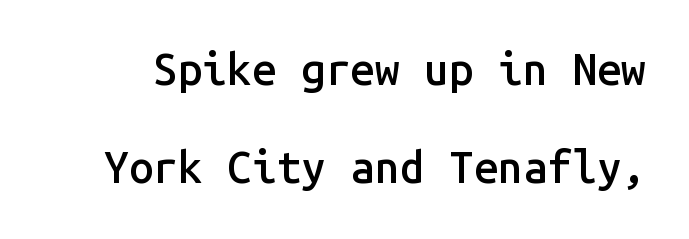
Does the leading feel generous? Absolutely, it's lavish. How heavy is the stroke? Medium-heavy — a semibold, shy of bold. Glyph-to-glyph distance matches everyday printed text. Descenders hang freely into open space. Stroke terminals: plain, sans-serif. Upright lettering throughout.
